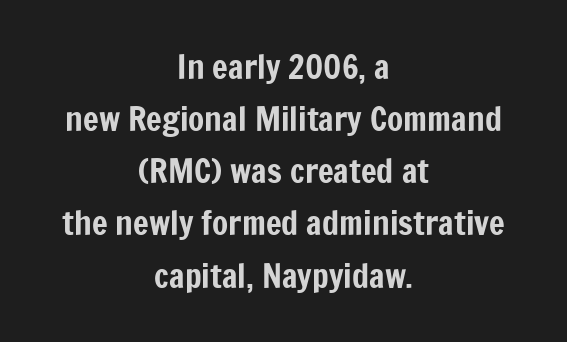
Q: Is the text italic (slanted)? A: No, it is upright.
Q: Is the typeface a serif or a sans-serif typeface? A: Sans-serif.
Q: Is the text underlined? A: No.
Q: How is the paragraph aligned? A: Centered.
Q: Is the spacing between letters normal or unusually wide? A: Normal.
Q: Is the spacing between lines tight, normal or loose? A: Normal.
Q: Width (condensed, normal, or wide)? A: Condensed.
Q: Stroke contrast? A: Low.
Q: x-height? A: Medium.
Q: Monospaced? A: No.
